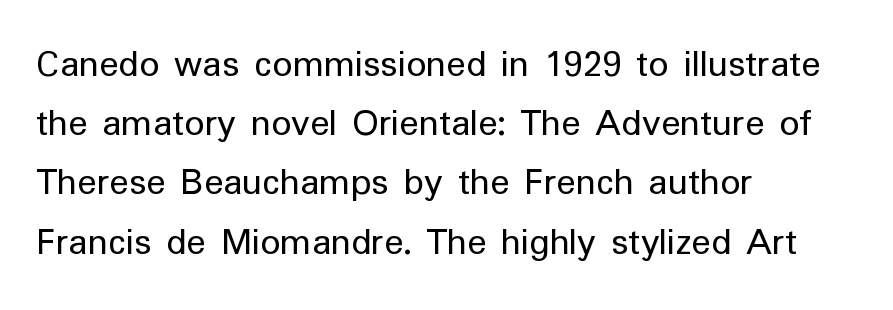
Q: Is the text bold? A: No.
Q: Is the text italic (slanted)? A: No, it is upright.
Q: Is the typeface a serif or a sans-serif typeface? A: Sans-serif.
Q: Is the text underlined? A: No.
Q: How is the paragraph aligned? A: Left-aligned.
Q: Is the spacing between letters normal or unusually wide? A: Normal.
Q: Is the spacing between lines tight, normal or loose? A: Normal.
Q: Width (condensed, normal, or wide)? A: Normal.
Q: Stroke contrast? A: Low.
Q: x-height? A: Medium.
Q: Monospaced? A: No.
